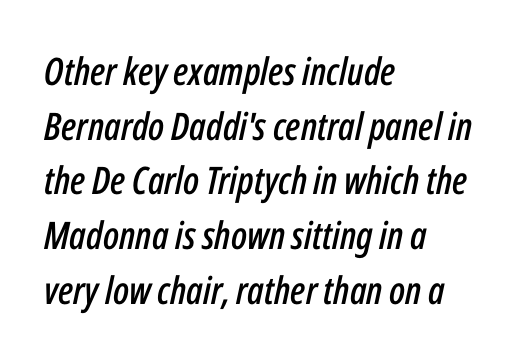
Q: Is the text italic (slanted)? A: Yes, it leans right by about 12 degrees.
Q: Is the text underlined? A: No.
Q: How is the paragraph aligned? A: Left-aligned.
Q: Is the spacing between letters normal or unusually wide? A: Normal.
Q: Is the spacing between lines tight, normal or loose? A: Normal.
Q: Width (condensed, normal, or wide)? A: Condensed.
Q: Stroke contrast? A: Low.
Q: x-height? A: Medium.
Q: Monospaced? A: No.
